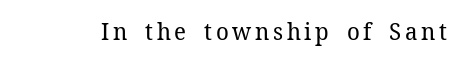
Q: Is the text bold? A: No.
Q: Is the text italic (slanted)? A: No, it is upright.
Q: Is the text underlined? A: No.
